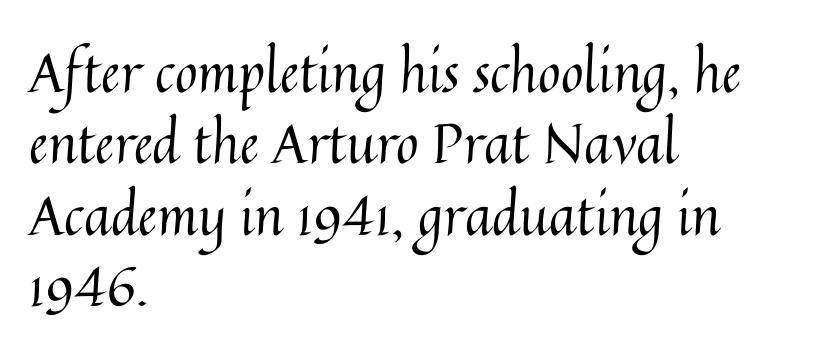
The image shows 55 px regular-weight type; set left-aligned, normal line spacing (1.3x), normal letter spacing, not underlined; medium stroke contrast and a medium x-height.
